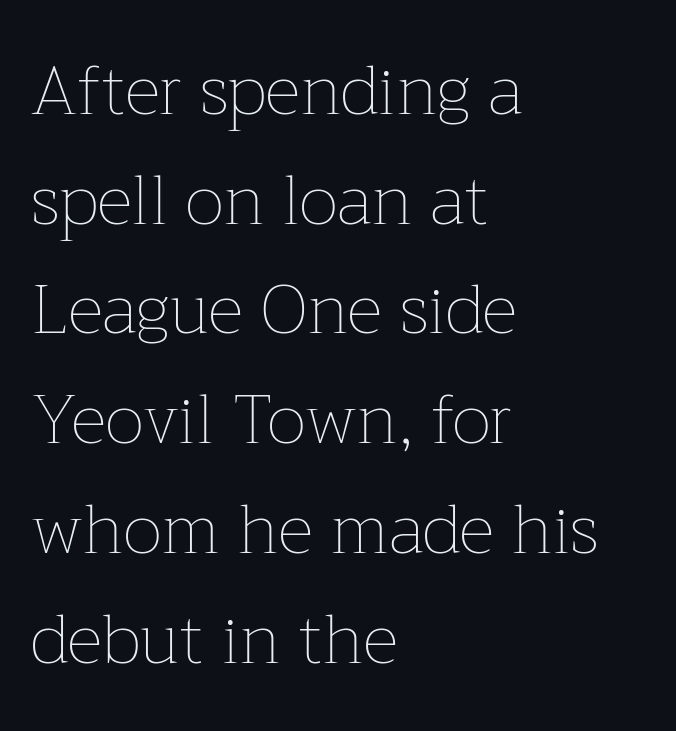
Q: Is the text bold? A: No.
Q: Is the text italic (slanted)? A: No, it is upright.
Q: Is the text underlined? A: No.
Q: How is the paragraph aligned? A: Left-aligned.
Q: Is the spacing between letters normal or unusually wide? A: Normal.
Q: Is the spacing between lines tight, normal or loose? A: Normal.
Q: Width (condensed, normal, or wide)? A: Normal.
Q: Stroke contrast? A: Low.
Q: x-height? A: Medium.
Q: Monospaced? A: No.
